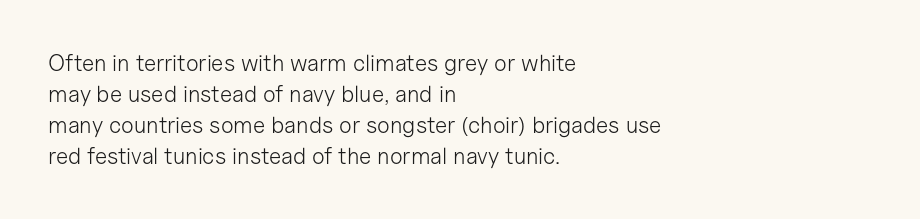
Posture: upright roman. The ragged edge is on the right, which tells us the setting is flush left. Reading down the column, the eye jumps a familiar distance to each next line. The specimen omits any rule beneath the text block's lines. The face looks like a standard text weight, possibly lighter.
